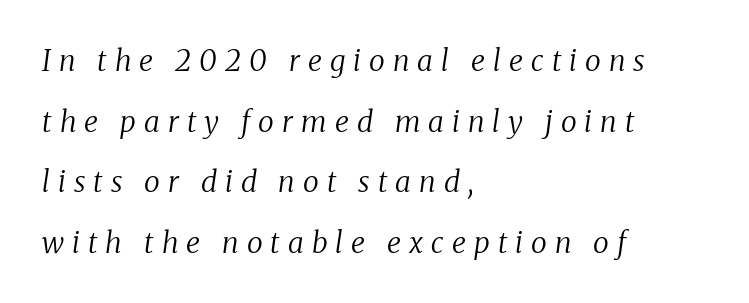
The passage shown stacks its lines with a broad gap. Look at the bottom of the vertical strokes: they flare into serifs here. Is the block centered? No — it sits flush against the left margin. The letters are slanted; this is an italic face. The zone under the glyphs is completely vacant.
